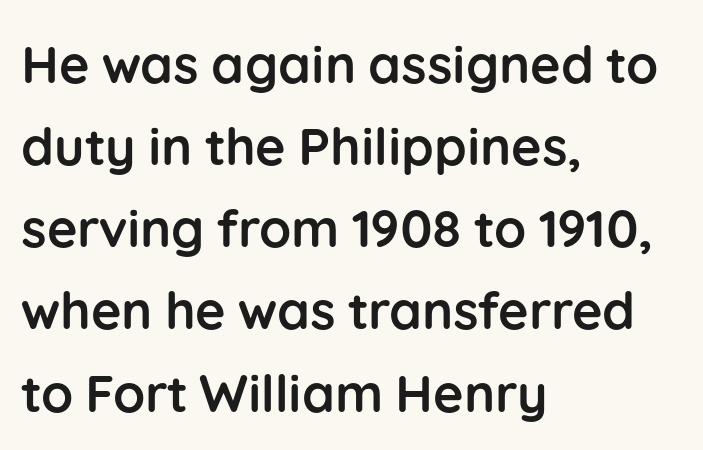
These words are printed bold, with thick strokes throughout. Here the designer chose a conventional face with non-uniform glyph widths. Horizontal alignment here is leftward, the default for most running prose. Observe the ordinary spacing: letters are neighbours, not strangers. Rendered with straight, roman letterforms. Compared with typical paragraphs, the rows here are spaced about the same.
